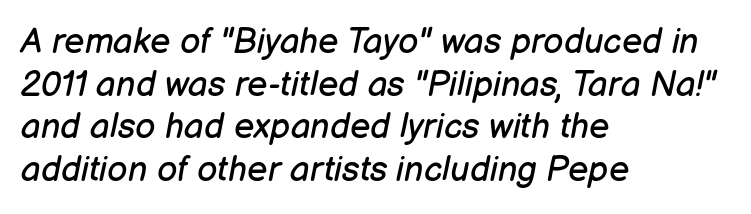
{"italic": "yes", "lean": "right", "slant_degrees": 12, "bold": "no", "weight": "regular", "width": "normal", "stroke_contrast": "low", "x_height": "medium", "monospaced": "no", "underline": "no", "align": "left", "line_spacing_ratio": 1.22, "letter_spacing": "normal", "letter_spacing_em": 0.0, "glyph_px": 35}
